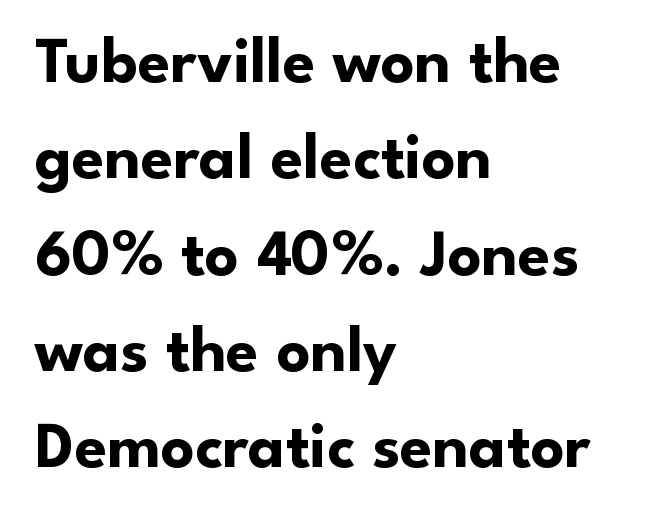
The image shows 66 px bold sans-serif type, upright; set left-aligned, normal line spacing (1.46x), normal letter spacing, not underlined; low stroke contrast and a small x-height.
